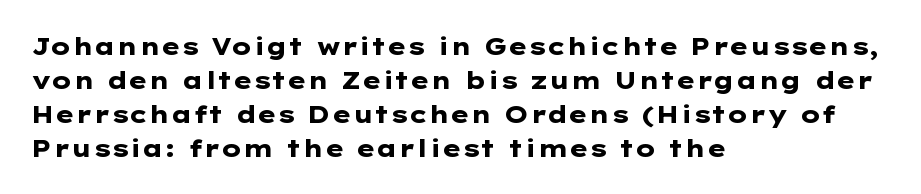
Q: Is the text bold? A: Yes.
Q: Is the text italic (slanted)? A: No, it is upright.
Q: Is the text underlined? A: No.
Q: How is the paragraph aligned? A: Left-aligned.
Q: Is the spacing between letters normal or unusually wide? A: Normal.
Q: Is the spacing between lines tight, normal or loose? A: Normal.
